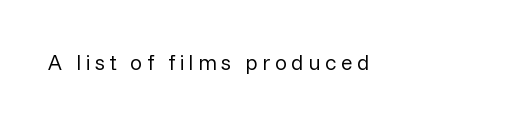
{"italic": "no", "bold": "no", "underline": "no", "align": "left", "glyph_px": 22}
